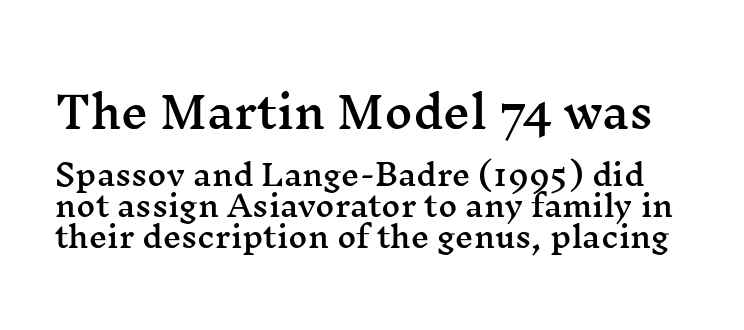
The image shows 43 px wide serif type, upright; set tight line spacing (1.08x), normal letter spacing, not underlined; the first (top) block is 1.48x larger; medium stroke contrast and a medium x-height.
